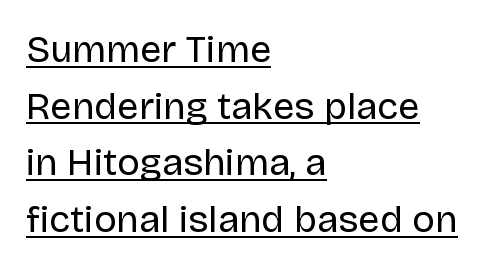
{"serif": "no", "italic": "no", "bold": "no", "weight": "regular", "width": "normal", "stroke_contrast": "low", "x_height": "large", "monospaced": "no", "underline": "yes", "align": "left", "line_spacing": "normal", "line_spacing_ratio": 1.49, "letter_spacing": "normal", "letter_spacing_em": 0.0, "glyph_px": 38}
